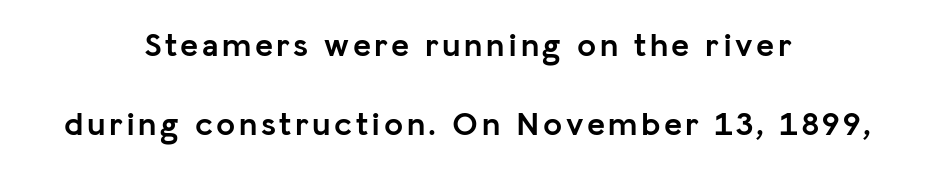
The image shows 34 px semibold sans-serif type, upright; set centered, loose line spacing (2.32x), not underlined; low stroke contrast and a medium x-height.
